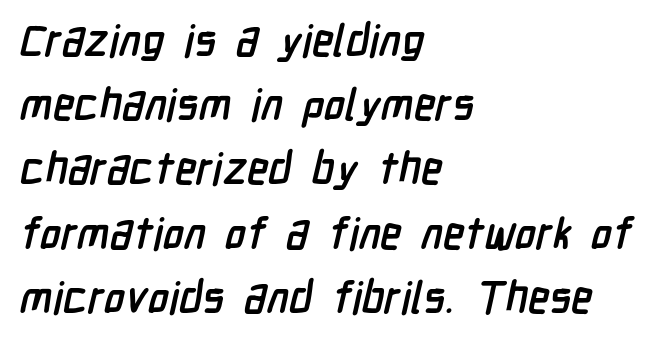
Q: Is the text bold? A: Yes.
Q: Is the typeface a serif or a sans-serif typeface? A: Sans-serif.
Q: Is the text underlined? A: No.
Q: How is the paragraph aligned? A: Left-aligned.
Q: Is the spacing between letters normal or unusually wide? A: Normal.
Q: Is the spacing between lines tight, normal or loose? A: Normal.
Q: Width (condensed, normal, or wide)? A: Condensed.
Q: Stroke contrast? A: Low.
Q: x-height? A: Medium.
Q: Monospaced? A: No.
